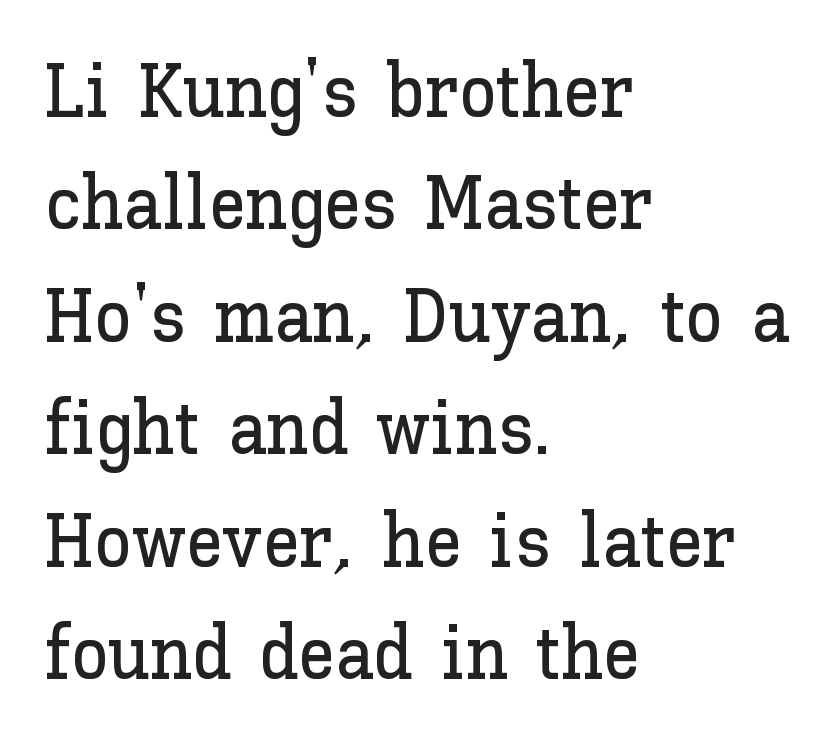
The image shows 75 px text type, upright; set left-aligned, normal line spacing (1.5x), normal letter spacing, not underlined; low stroke contrast and a medium x-height.
